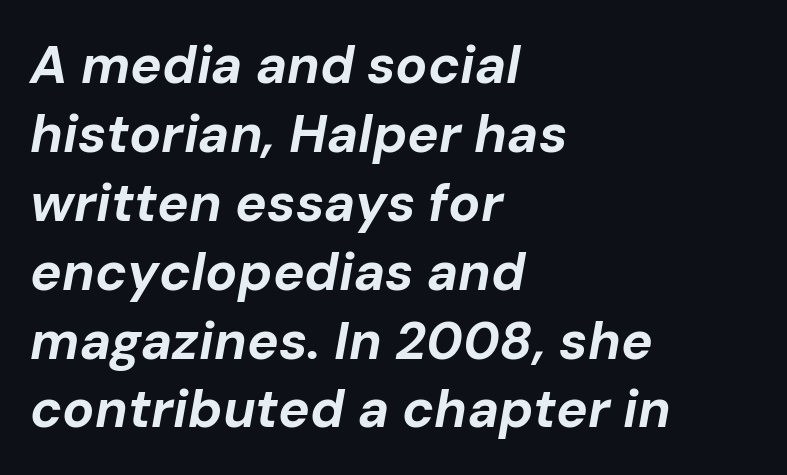
Q: Is the text bold? A: Yes.
Q: Is the text italic (slanted)? A: Yes, it leans right by about 10 degrees.
Q: Is the text underlined? A: No.
Q: How is the paragraph aligned? A: Left-aligned.
Q: Is the spacing between letters normal or unusually wide? A: Normal.
Q: Is the spacing between lines tight, normal or loose? A: Normal.
Q: Width (condensed, normal, or wide)? A: Normal.
Q: Stroke contrast? A: Low.
Q: x-height? A: Medium.
Q: Monospaced? A: No.
